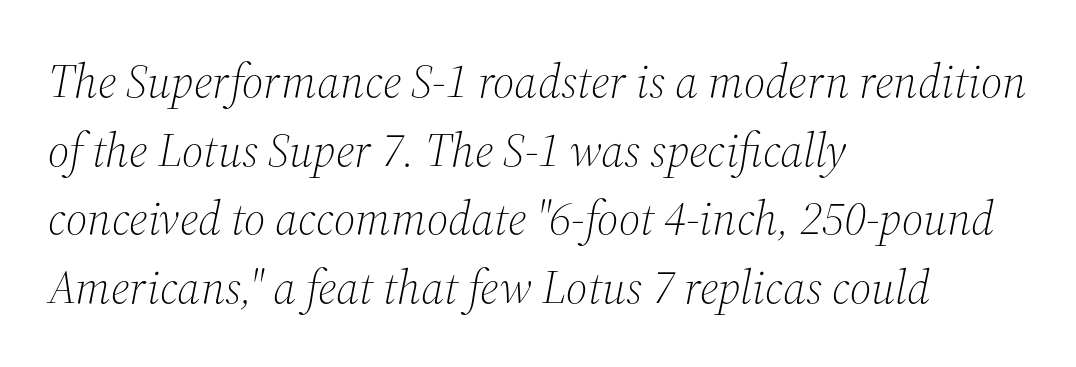
The image shows 47 px light serif type, italic (leaning right); set left-aligned, normal line spacing (1.46x), normal letter spacing, not underlined; medium stroke contrast and a medium x-height.
